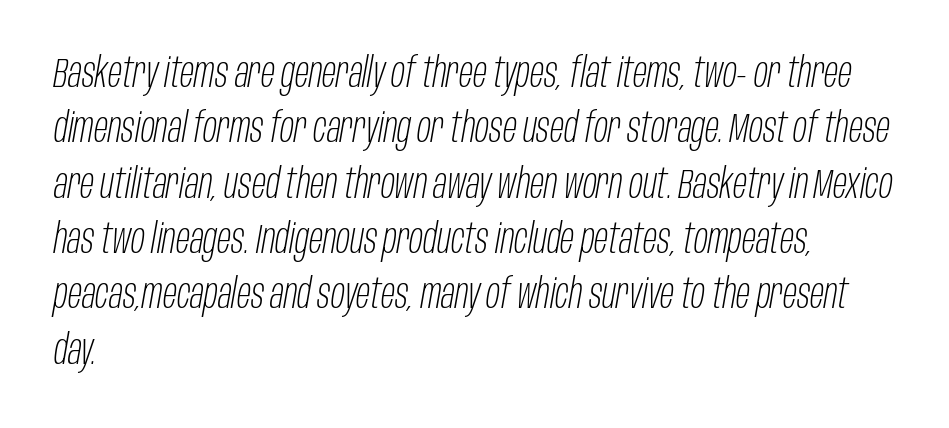
The image shows 41 px light, condensed type, italic (leaning right); set left-aligned, normal line spacing (1.35x), normal letter spacing, not underlined; low stroke contrast and a large x-height.
